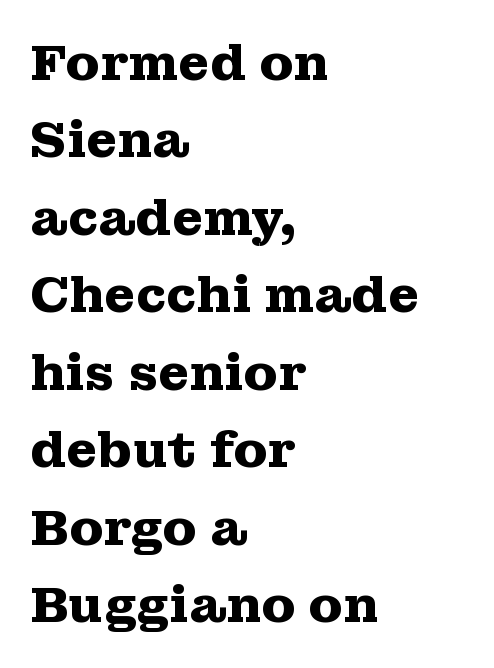
Q: Is the text bold? A: Yes.
Q: Is the text italic (slanted)? A: No, it is upright.
Q: Is the typeface a serif or a sans-serif typeface? A: Serif.
Q: Is the text underlined? A: No.
Q: How is the paragraph aligned? A: Left-aligned.
Q: Is the spacing between letters normal or unusually wide? A: Normal.
Q: Is the spacing between lines tight, normal or loose? A: Normal.
Q: Width (condensed, normal, or wide)? A: Wide.
Q: Stroke contrast? A: Medium.
Q: x-height? A: Medium.
Q: Monospaced? A: No.
